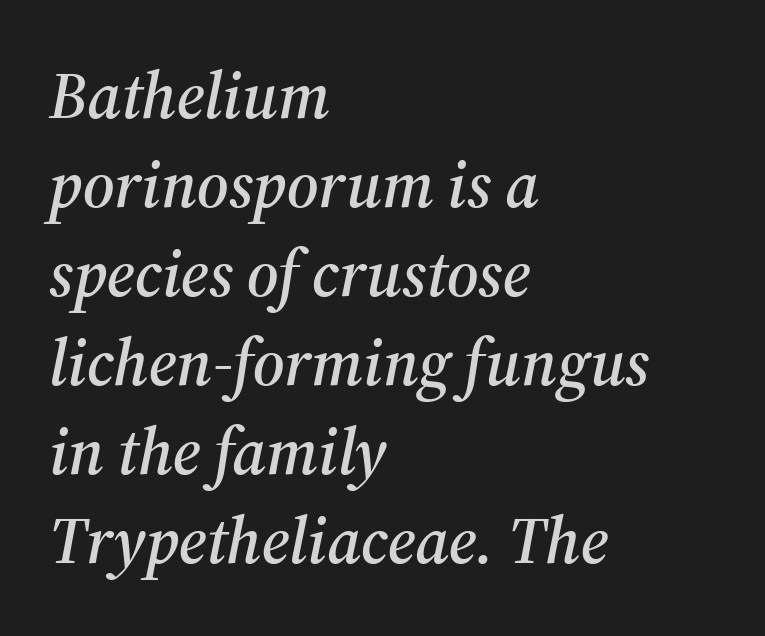
Q: Is the text italic (slanted)? A: Yes, it leans right by about 12 degrees.
Q: Is the typeface a serif or a sans-serif typeface? A: Serif.
Q: Is the text underlined? A: No.
Q: How is the paragraph aligned? A: Left-aligned.
Q: Is the spacing between letters normal or unusually wide? A: Normal.
Q: Is the spacing between lines tight, normal or loose? A: Normal.
Q: Width (condensed, normal, or wide)? A: Normal.
Q: Stroke contrast? A: Medium.
Q: x-height? A: Medium.
Q: Monospaced? A: No.
